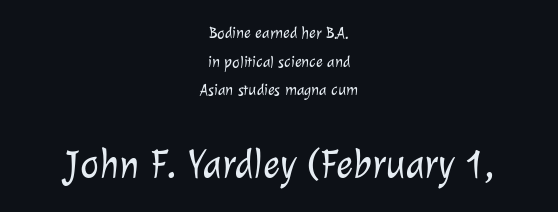
{"serif": "no", "bold": "no", "weight": "light", "width": "normal", "stroke_contrast": "low", "x_height": "medium", "monospaced": "no", "underline": "no", "align": "center", "line_spacing_ratio": 1.79, "letter_spacing": "normal", "letter_spacing_em": 0.0, "larger_block": "second", "size_ratio": 2.5, "glyph_px": 40}
